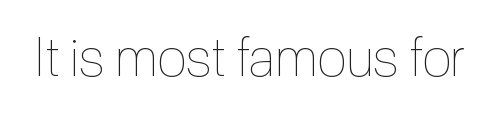
Anything drawn beneath the words? Only blank space. The letterforms sit at book weight or below. The letters sit at their default tracking, neither squeezed nor spread. Looks like regular typesetting: each glyph gets only the width it needs.
